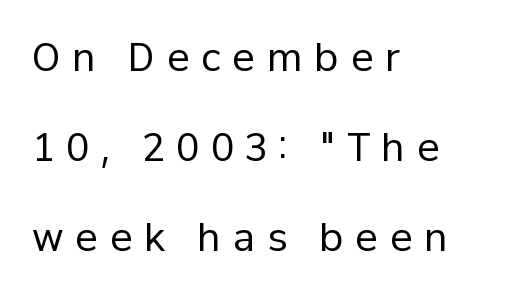
Honestly, the rows look like they've been pulled way apart. A typesetter would label this face a sans. Every row of glyphs begins at an identical x-position on the left. Someone cranked the tracking dial way up on this one.
